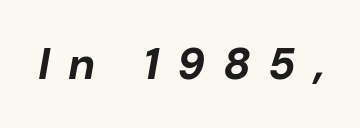
The image shows 44 px bold type, italic (leaning right); set unusually wide letter spacing (+0.41 em), not underlined; low stroke contrast and a medium x-height.
